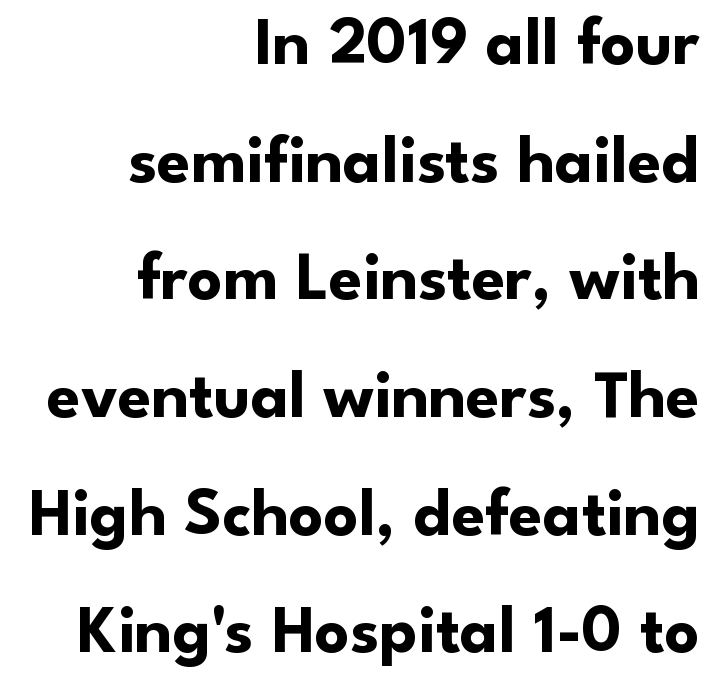
{"serif": "no", "italic": "no", "bold": "yes", "weight": "bold", "width": "normal", "stroke_contrast": "low", "x_height": "small", "monospaced": "no", "underline": "no", "align": "right", "line_spacing_ratio": 1.73, "letter_spacing": "normal", "letter_spacing_em": 0.0, "glyph_px": 68}
